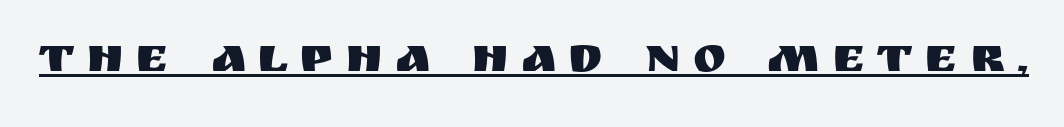
{"serif": "no", "italic": "no", "width": "normal", "stroke_contrast": "medium", "x_height": "large", "monospaced": "no", "underline": "yes", "letter_spacing": "wide", "letter_spacing_em": 0.24, "glyph_px": 50}
